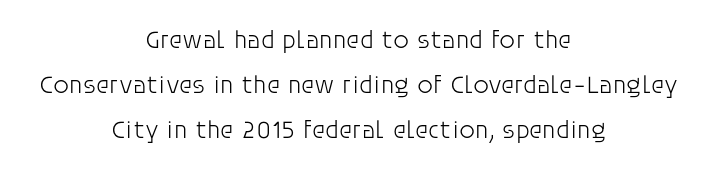
{"italic": "no", "bold": "no", "underline": "no", "align": "center", "line_spacing_ratio": 1.8, "letter_spacing": "normal", "letter_spacing_em": 0.0, "glyph_px": 25}
